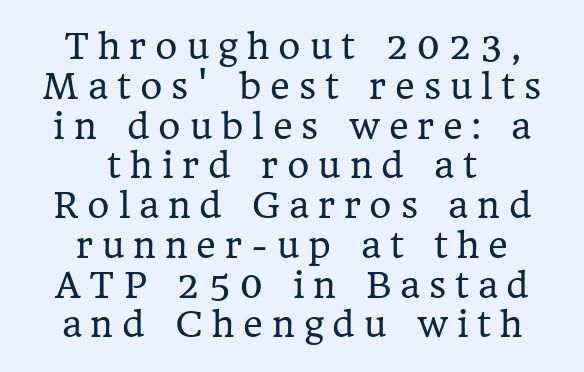
Q: Is the text bold? A: No.
Q: Is the text italic (slanted)? A: No, it is upright.
Q: Is the typeface a serif or a sans-serif typeface? A: Serif.
Q: Is the text underlined? A: No.
Q: How is the paragraph aligned? A: Centered.
Q: Is the spacing between letters normal or unusually wide? A: Unusually wide.
Q: Width (condensed, normal, or wide)? A: Normal.
Q: Stroke contrast? A: Low.
Q: x-height? A: Medium.
Q: Monospaced? A: No.
